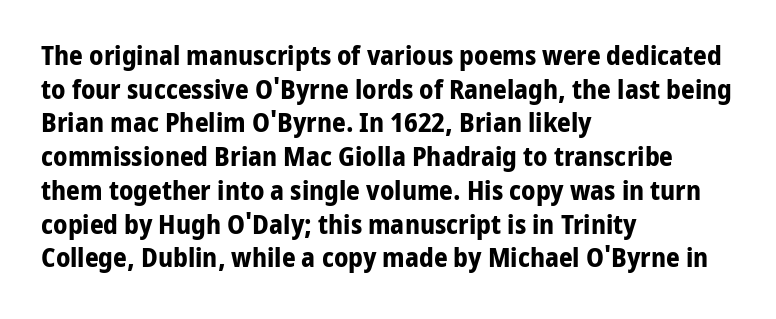
The image shows 27 px bold type, upright; set left-aligned, normal line spacing (1.25x), normal letter spacing, not underlined.
